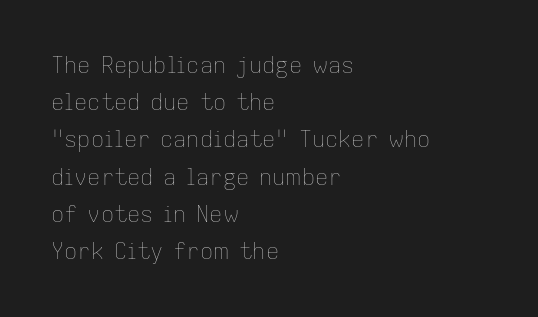
{"italic": "no", "bold": "no", "underline": "no", "align": "left", "line_spacing": "normal", "line_spacing_ratio": 1.69, "letter_spacing": "normal", "letter_spacing_em": 0.0, "glyph_px": 22}
